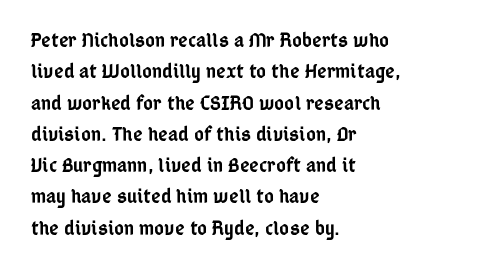
Q: Is the text bold? A: Semi-bold.
Q: Is the text italic (slanted)? A: No, it is upright.
Q: Is the text underlined? A: No.
Q: How is the paragraph aligned? A: Left-aligned.
Q: Is the spacing between letters normal or unusually wide? A: Normal.
Q: Is the spacing between lines tight, normal or loose? A: Normal.
